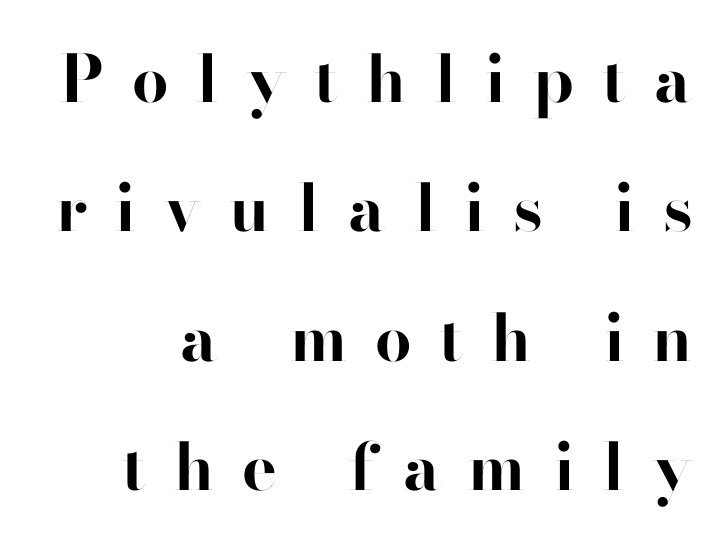
{"serif": "no", "italic": "no", "bold": "yes", "weight": "bold", "width": "normal", "stroke_contrast": "high", "x_height": "small", "monospaced": "no", "underline": "no", "line_spacing": "loose", "line_spacing_ratio": 1.99, "letter_spacing": "wide", "letter_spacing_em": 0.43, "glyph_px": 65}
